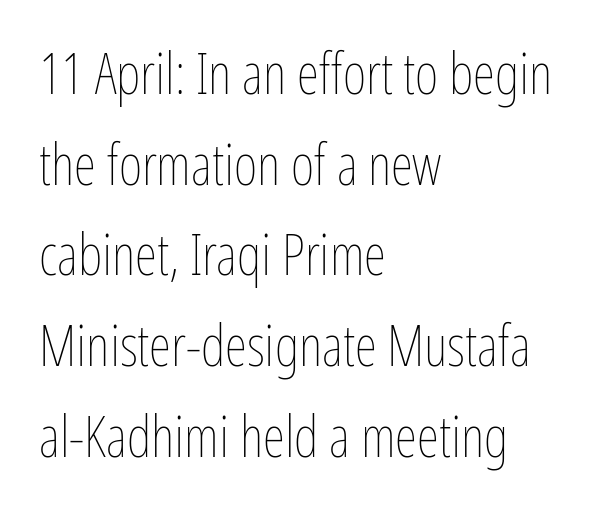
The image shows 57 px thin, condensed type, upright; set left-aligned, normal line spacing (1.59x), normal letter spacing, not underlined; low stroke contrast and a medium x-height.
